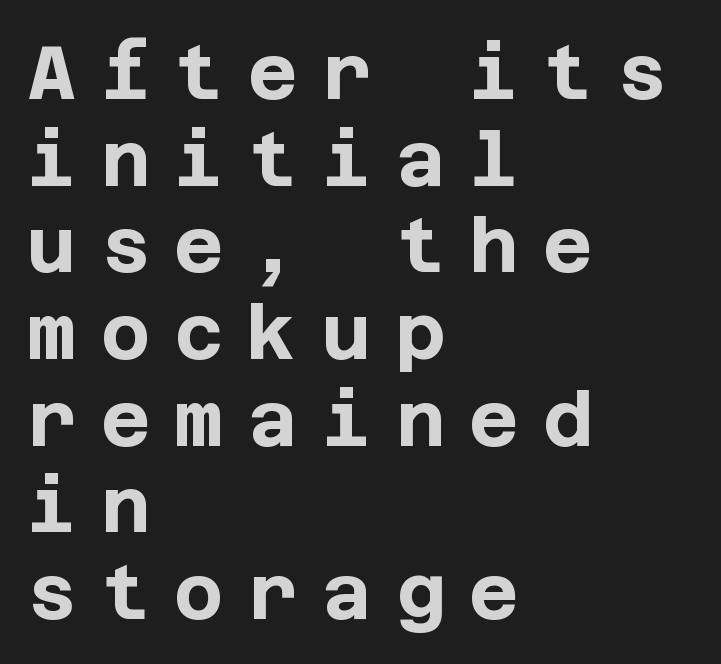
Q: Is the text bold? A: Yes.
Q: Is the text italic (slanted)? A: No, it is upright.
Q: Is the typeface a serif or a sans-serif typeface? A: Sans-serif.
Q: Is the text underlined? A: No.
Q: How is the paragraph aligned? A: Left-aligned.
Q: Is the spacing between letters normal or unusually wide? A: Unusually wide.
Q: Is the spacing between lines tight, normal or loose? A: Tight.
Q: Width (condensed, normal, or wide)? A: Normal.
Q: Stroke contrast? A: Low.
Q: x-height? A: Large.
